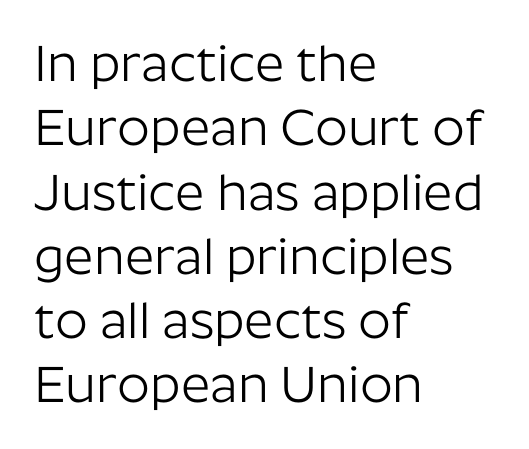
The image shows 51 px light sans-serif type, upright; set left-aligned, normal line spacing (1.26x), normal letter spacing, not underlined; low stroke contrast and a medium x-height.
